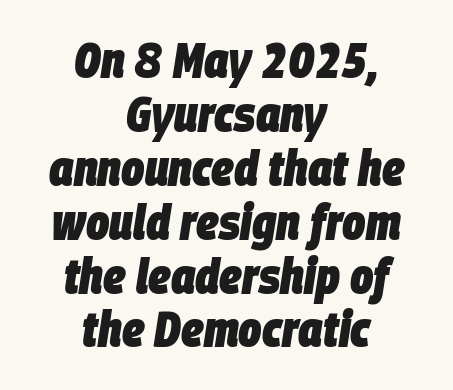
Strokes here are thick enough to call this a true bold. Tightly led — the rows are bunched. Honestly, the letter spacing is just normal — you wouldn't notice it. Slant detected: the letters are inclined.
